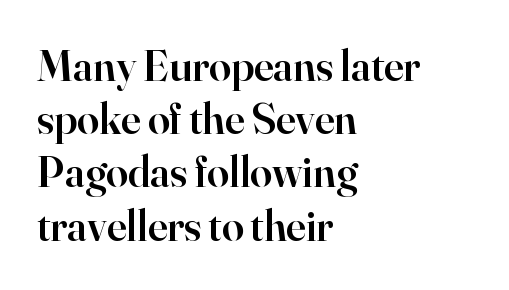
The image shows 44 px semibold serif type, upright; set left-aligned, line spacing 1.21x, normal letter spacing, not underlined; high stroke contrast and a small x-height.
